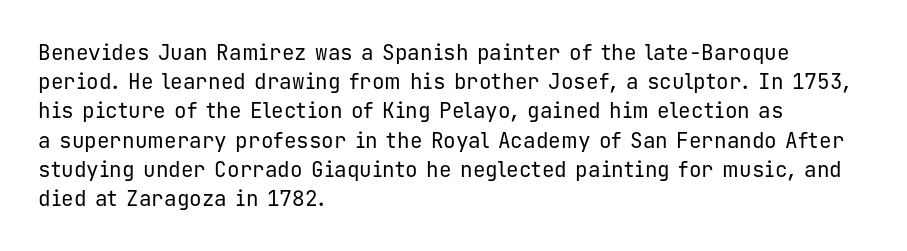
{"italic": "no", "bold": "no", "underline": "no", "align": "left", "line_spacing": "normal", "line_spacing_ratio": 1.39, "letter_spacing": "normal", "letter_spacing_em": 0.0, "glyph_px": 21}
